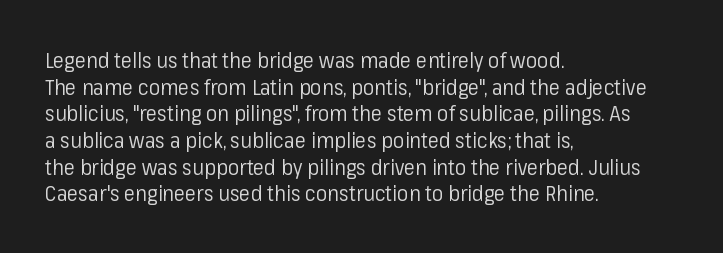
Summary of weight: not heavy and not bold. The vertical gap from one line to the next is medium. The type is set solid horizontally, with unmodified tracking. No italicization has been applied; the sample stays upright. The paragraph shown leans on its left margin. The gap between lines stays unmarked.
